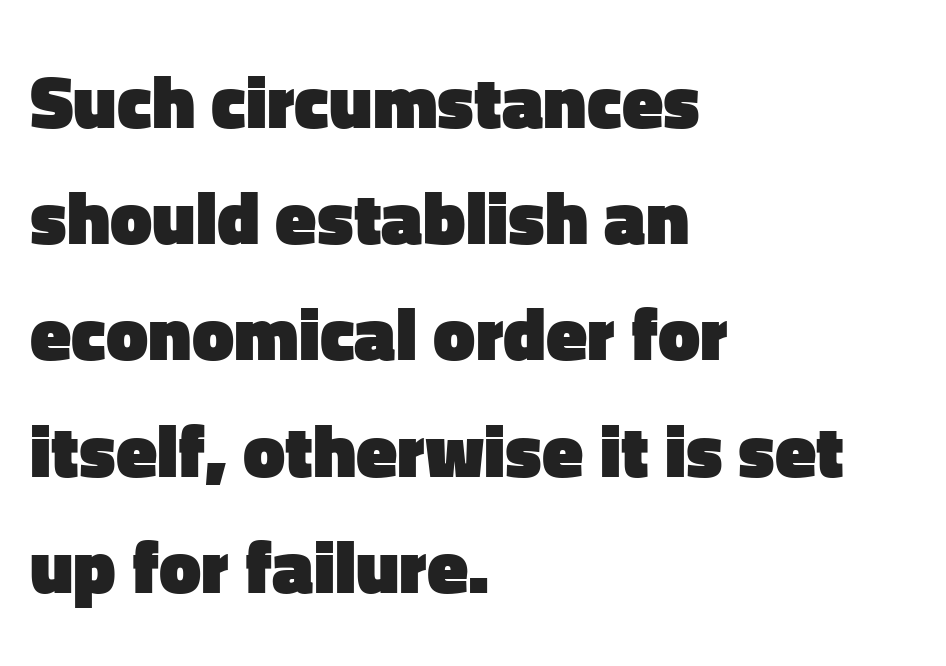
Q: Is the text bold? A: Yes.
Q: Is the text italic (slanted)? A: No, it is upright.
Q: Is the typeface a serif or a sans-serif typeface? A: Sans-serif.
Q: Is the text underlined? A: No.
Q: How is the paragraph aligned? A: Left-aligned.
Q: Is the spacing between letters normal or unusually wide? A: Normal.
Q: Is the spacing between lines tight, normal or loose? A: Normal.
Q: Width (condensed, normal, or wide)? A: Normal.
Q: Stroke contrast? A: Low.
Q: x-height? A: Medium.
Q: Monospaced? A: No.
